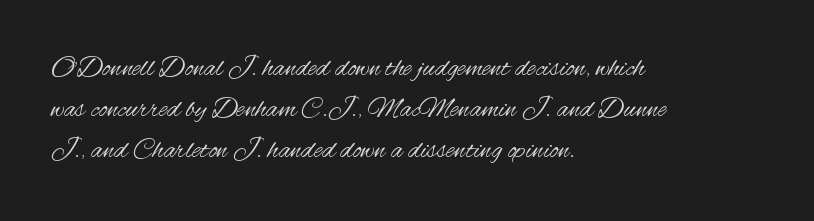
{"serif": "no", "bold": "no", "weight": "regular", "width": "condensed", "stroke_contrast": "medium", "x_height": "small", "monospaced": "no", "underline": "no", "align": "left", "line_spacing": "normal", "line_spacing_ratio": 1.47, "letter_spacing": "normal", "letter_spacing_em": 0.0, "glyph_px": 28}
